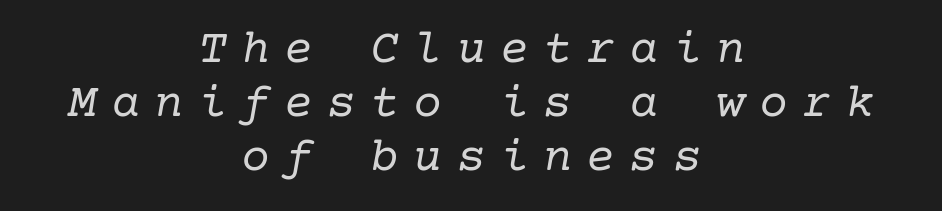
{"serif": "yes", "italic": "yes", "lean": "right", "slant_degrees": 10, "bold": "no", "weight": "regular", "width": "normal", "stroke_contrast": "low", "x_height": "medium", "underline": "no", "align": "center", "line_spacing": "tight", "line_spacing_ratio": 1.12, "letter_spacing": "wide", "letter_spacing_em": 0.3, "glyph_px": 48}
